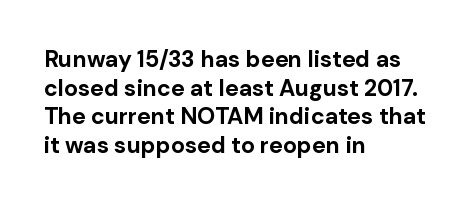
In CSS terms this would be text-align: left. On the weight axis this lands at bold, roughly 700. No word sits above an underline. Regarding leading, the lines here are spaced in the standard way. Quick note: not italic, upright. Glyph-to-glyph distance matches everyday printed text.
